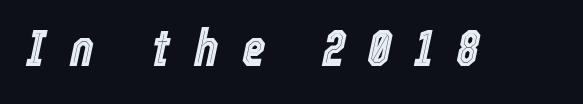
{"italic": "yes", "lean": "right", "slant_degrees": 12, "width": "condensed", "x_height": "medium", "monospaced": "no", "underline": "no", "letter_spacing": "wide", "letter_spacing_em": 0.47, "glyph_px": 51}
